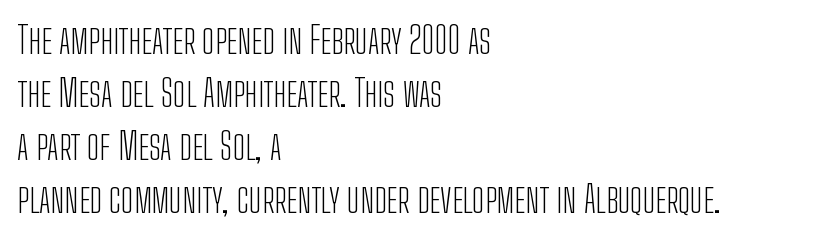
Q: Is the text bold? A: No.
Q: Is the text italic (slanted)? A: No, it is upright.
Q: Is the typeface a serif or a sans-serif typeface? A: Sans-serif.
Q: Is the text underlined? A: No.
Q: How is the paragraph aligned? A: Left-aligned.
Q: Is the spacing between letters normal or unusually wide? A: Normal.
Q: Is the spacing between lines tight, normal or loose? A: Normal.
Q: Width (condensed, normal, or wide)? A: Condensed.
Q: Stroke contrast? A: Low.
Q: x-height? A: Medium.
Q: Monospaced? A: No.
